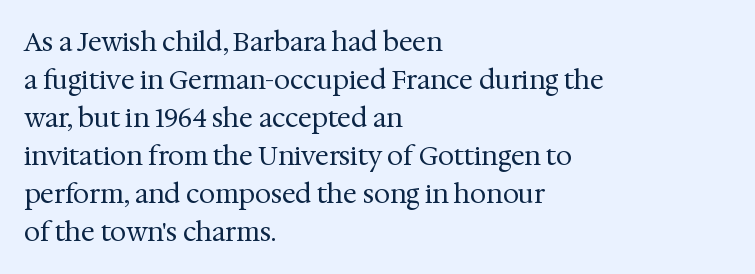
Q: Is the text bold? A: No.
Q: Is the text italic (slanted)? A: No, it is upright.
Q: Is the text underlined? A: No.
Q: How is the paragraph aligned? A: Left-aligned.
Q: Is the spacing between letters normal or unusually wide? A: Normal.
Q: Is the spacing between lines tight, normal or loose? A: Normal.
